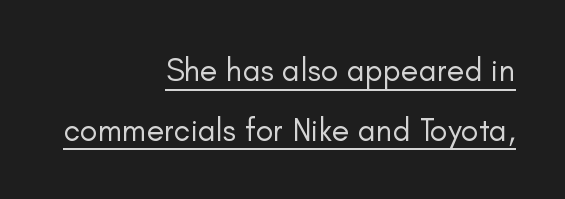
The image shows 32 px regular-weight sans-serif type, upright; set right-aligned, line spacing 1.87x, normal letter spacing, underlined; low stroke contrast and a small x-height.
